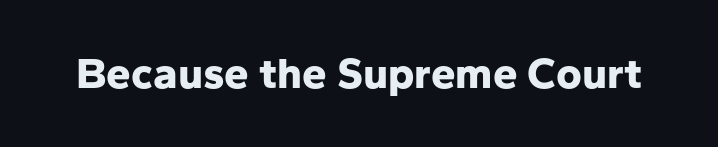
The tracking reads as untouched default to a designer's eye. Only glyphs here, with clear space below each row. The font's upright variant was chosen for this text. Compared with an ordinary text face, these strokes are far heavier — a full bold.
